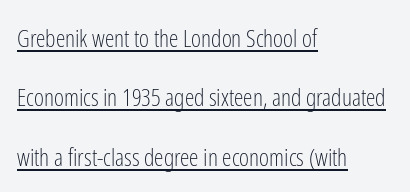
{"italic": "no", "bold": "no", "underline": "yes", "align": "left", "line_spacing": "loose", "line_spacing_ratio": 2.47, "letter_spacing": "normal", "letter_spacing_em": 0.0, "glyph_px": 24}
